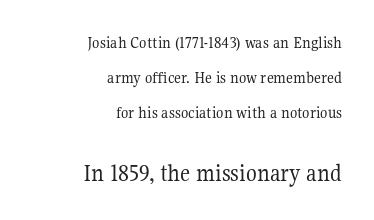
The image shows 25 px text type, upright; set right-aligned, loose line spacing (2.07x), normal letter spacing, not underlined; the second (bottom) block is 1.47x larger.
